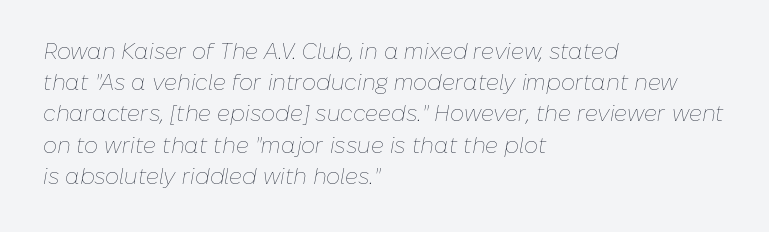
The image shows 22 px text type, italic (leaning right); set left-aligned, normal line spacing (1.42x), normal letter spacing, not underlined.
